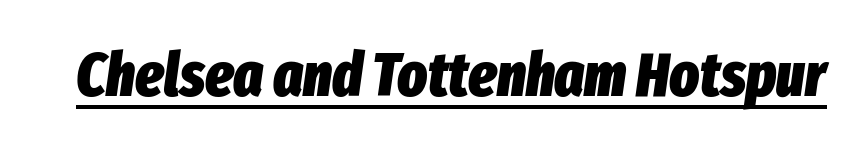
The image shows 62 px heavy, condensed type, italic (leaning right); set normal letter spacing, underlined; low stroke contrast and a medium x-height.
